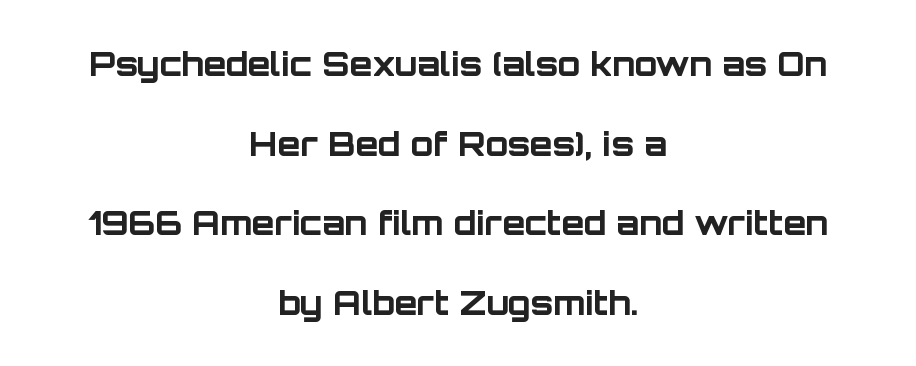
These lines are composed in type without serifs. One-word summary of the alignment: center. Each new line begins a long way beneath the previous one. When letters stand straight like this, we call the style roman or upright.
